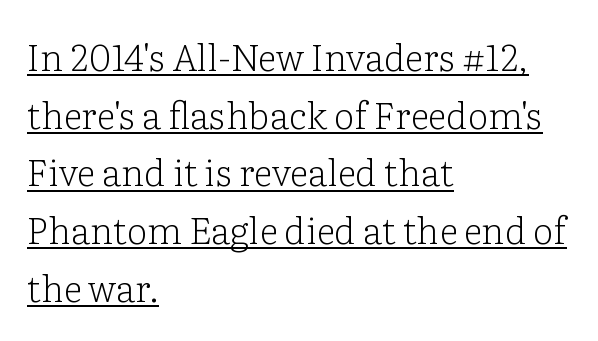
The lettering is marked with a stroke running underneath it. Is the stroke heavy? The answer is a plain regular-or-lighter. These lines are rendered in a variable-pitch font. Posture: vertical.
